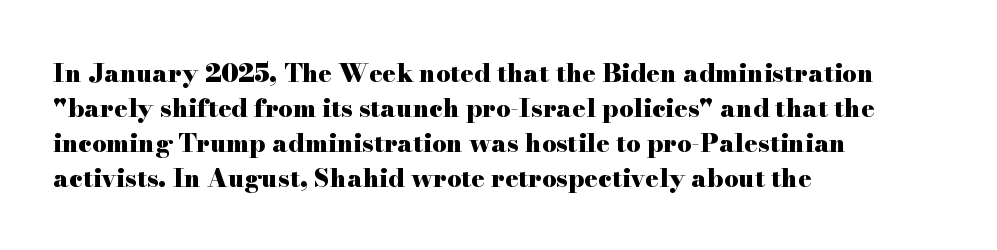
The image shows 25 px bold type, upright; set left-aligned, normal line spacing (1.4x), normal letter spacing, not underlined.
